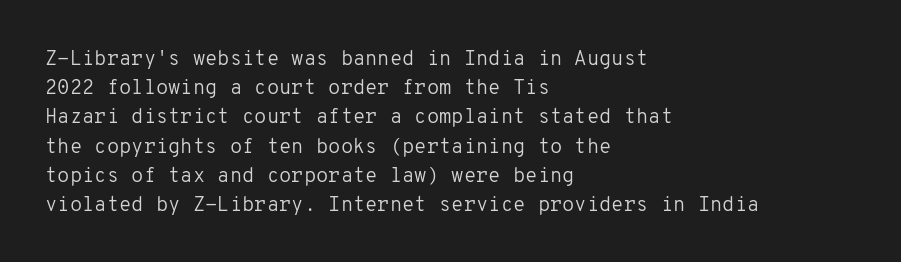
{"italic": "no", "bold": "no", "underline": "no", "align": "left", "line_spacing": "normal", "line_spacing_ratio": 1.46, "letter_spacing": "normal", "letter_spacing_em": 0.0, "glyph_px": 20}
